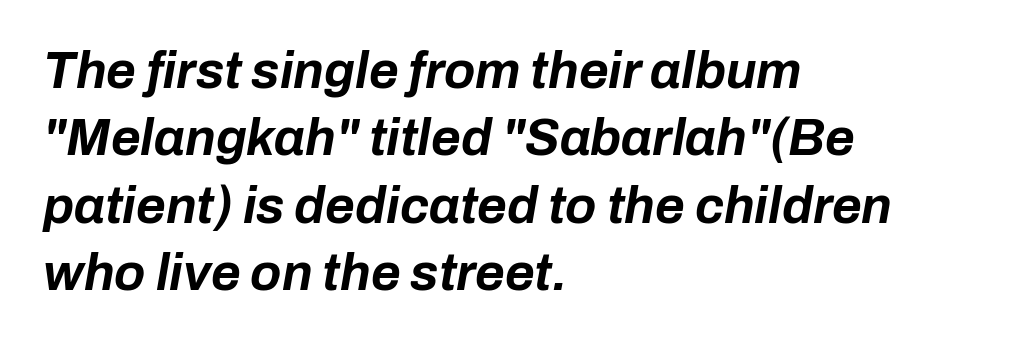
{"italic": "yes", "lean": "right", "slant_degrees": 10, "bold": "yes", "weight": "bold", "width": "normal", "stroke_contrast": "low", "x_height": "medium", "monospaced": "no", "underline": "no", "align": "left", "line_spacing": "normal", "line_spacing_ratio": 1.32, "letter_spacing": "normal", "letter_spacing_em": 0.0, "glyph_px": 51}
